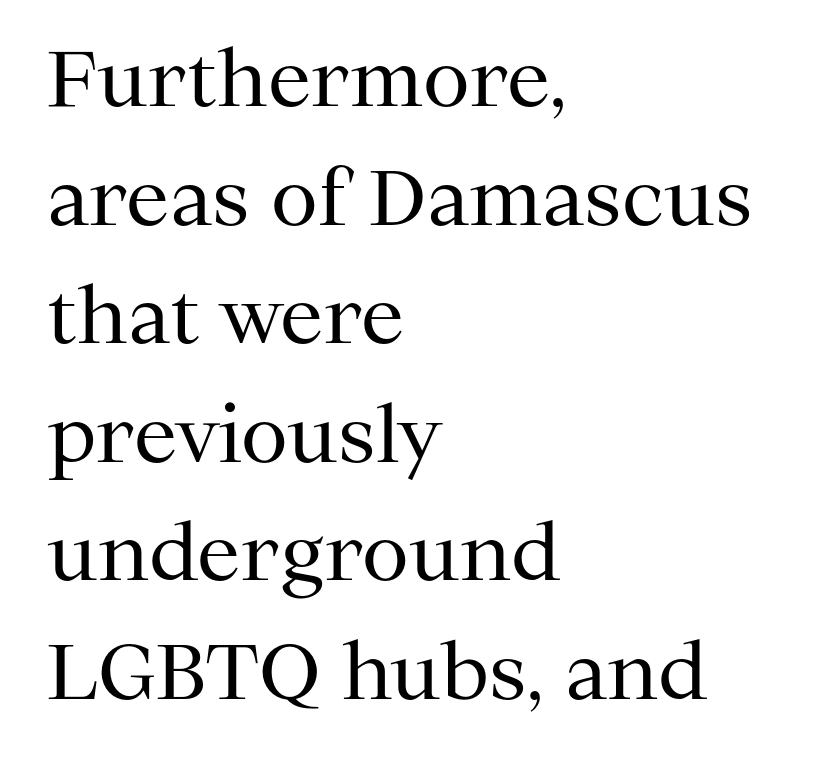
Designer's note — italics off, roman on. The typeface chosen for these lines features serifs. Stroke thickness stays within the range of a standard reading face or lighter. What's the leading like? Ordinary, nothing unusual. Tracking value appears to be zero — textbook default spacing. A classic flush-left, rag-right setting is used for this passage.
